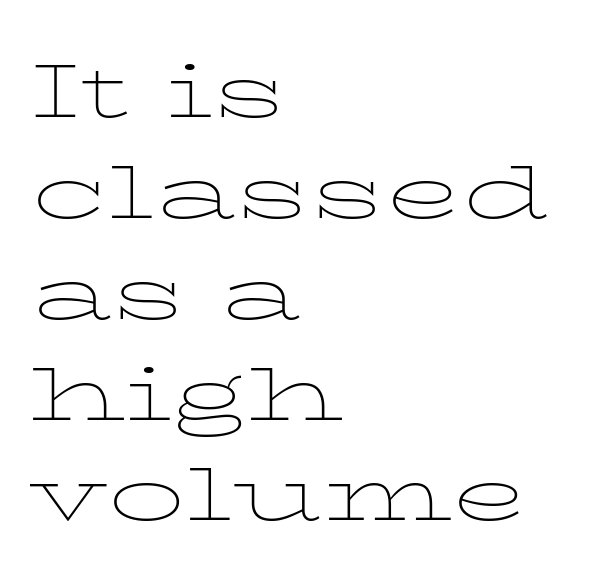
Q: Is the text bold? A: No.
Q: Is the text italic (slanted)? A: No, it is upright.
Q: Is the typeface a serif or a sans-serif typeface? A: Serif.
Q: Is the text underlined? A: No.
Q: How is the paragraph aligned? A: Left-aligned.
Q: Is the spacing between letters normal or unusually wide? A: Normal.
Q: Is the spacing between lines tight, normal or loose? A: Normal.
Q: Width (condensed, normal, or wide)? A: Wide.
Q: Stroke contrast? A: Low.
Q: x-height? A: Medium.
Q: Monospaced? A: No.
